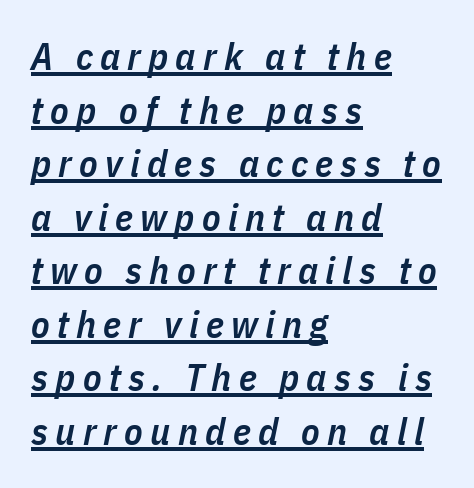
{"italic": "yes", "lean": "right", "slant_degrees": 11, "bold": "semi", "weight": "semibold", "width": "condensed", "stroke_contrast": "low", "x_height": "medium", "monospaced": "no", "underline": "yes", "align": "left", "line_spacing": "normal", "line_spacing_ratio": 1.41, "glyph_px": 38}
